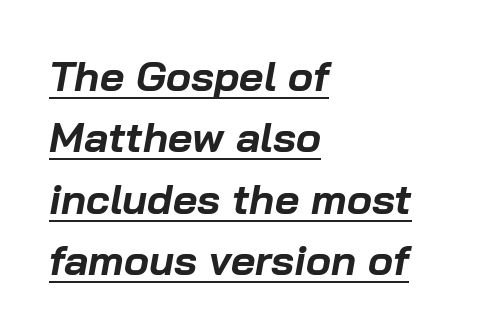
{"italic": "yes", "lean": "right", "slant_degrees": 10, "bold": "yes", "weight": "bold", "width": "normal", "stroke_contrast": "low", "x_height": "medium", "monospaced": "no", "underline": "yes", "align": "left", "line_spacing": "normal", "line_spacing_ratio": 1.46, "letter_spacing": "normal", "letter_spacing_em": 0.0, "glyph_px": 42}
